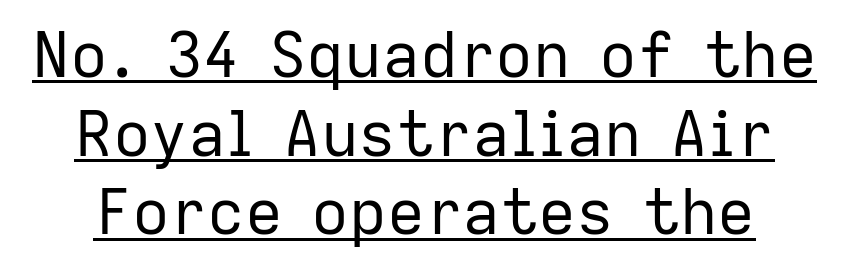
Q: Is the text bold? A: No.
Q: Is the text italic (slanted)? A: No, it is upright.
Q: Is the typeface a serif or a sans-serif typeface? A: Sans-serif.
Q: Is the text underlined? A: Yes.
Q: Is the spacing between letters normal or unusually wide? A: Normal.
Q: Is the spacing between lines tight, normal or loose? A: Normal.
Q: Width (condensed, normal, or wide)? A: Normal.
Q: Stroke contrast? A: Low.
Q: x-height? A: Medium.
Q: Monospaced? A: No.
